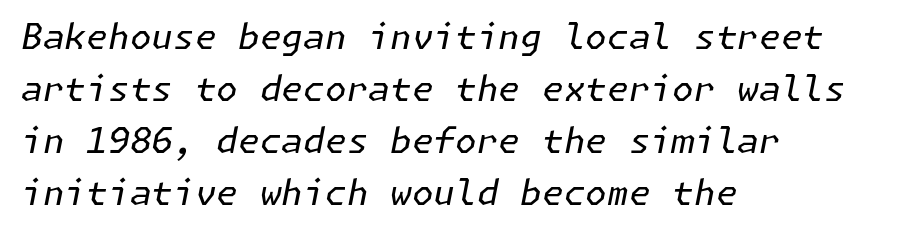
{"italic": "yes", "lean": "right", "slant_degrees": 11, "bold": "no", "weight": "regular", "width": "normal", "stroke_contrast": "low", "x_height": "medium", "underline": "no", "align": "left", "line_spacing": "normal", "line_spacing_ratio": 1.49, "letter_spacing": "normal", "letter_spacing_em": 0.0, "glyph_px": 35}
